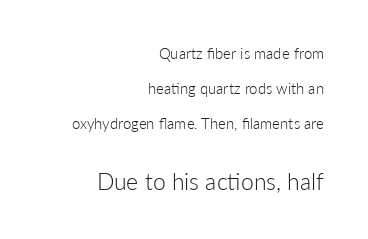
{"italic": "no", "bold": "no", "underline": "no", "align": "right", "line_spacing": "loose", "line_spacing_ratio": 2.32, "letter_spacing": "normal", "letter_spacing_em": 0.0, "larger_block": "second", "size_ratio": 1.53, "glyph_px": 23}
